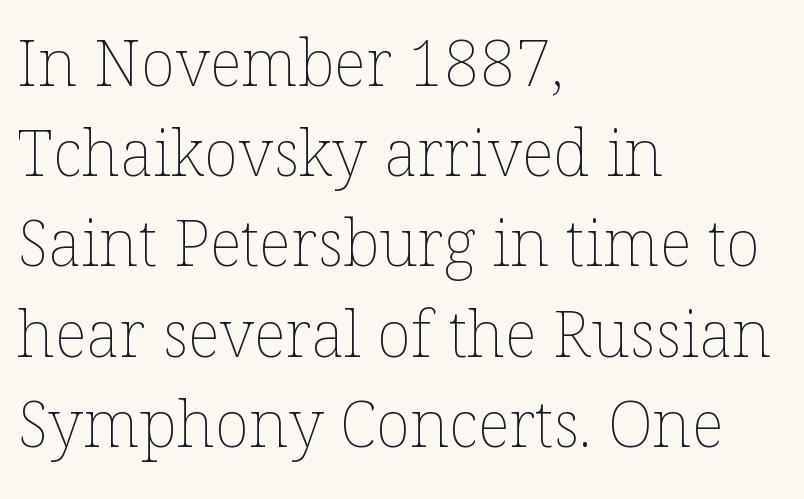
{"italic": "no", "bold": "no", "weight": "thin", "width": "normal", "stroke_contrast": "low", "x_height": "medium", "monospaced": "no", "underline": "no", "align": "left", "line_spacing": "normal", "line_spacing_ratio": 1.41, "letter_spacing": "normal", "letter_spacing_em": 0.0, "glyph_px": 64}
